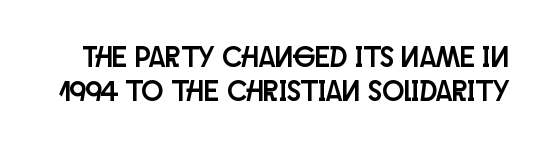
Q: Is the text italic (slanted)? A: No, it is upright.
Q: Is the typeface a serif or a sans-serif typeface? A: Sans-serif.
Q: Is the text underlined? A: No.
Q: Is the spacing between letters normal or unusually wide? A: Normal.
Q: Width (condensed, normal, or wide)? A: Condensed.
Q: Stroke contrast? A: Low.
Q: x-height? A: Large.
Q: Monospaced? A: No.
